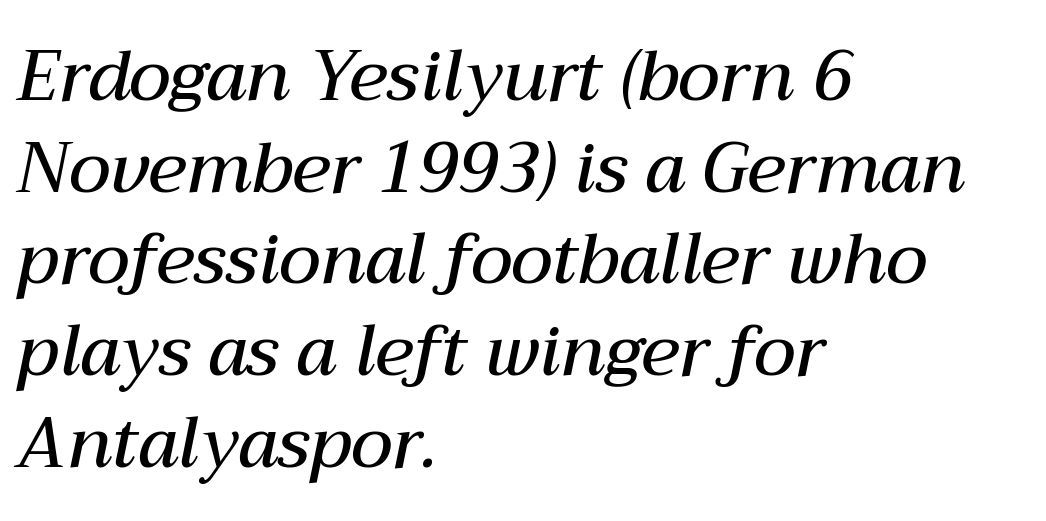
The image shows 70 px semibold type, italic (leaning right); set left-aligned, normal line spacing (1.31x), normal letter spacing, not underlined; medium stroke contrast and a medium x-height.
